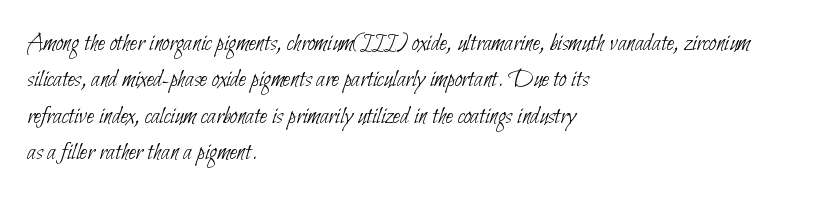
The image shows 26 px text type; set left-aligned, normal line spacing (1.4x), normal letter spacing, not underlined.
